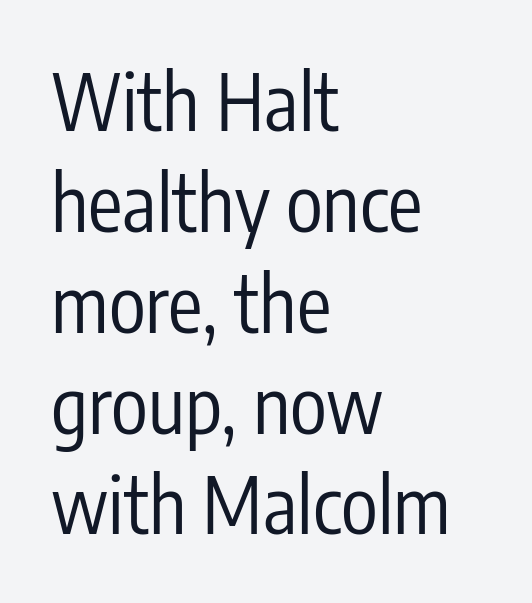
{"serif": "no", "italic": "no", "bold": "no", "weight": "regular", "width": "condensed", "stroke_contrast": "low", "x_height": "medium", "monospaced": "no", "underline": "no", "align": "left", "line_spacing": "normal", "line_spacing_ratio": 1.31, "letter_spacing": "normal", "letter_spacing_em": 0.0, "glyph_px": 77}
